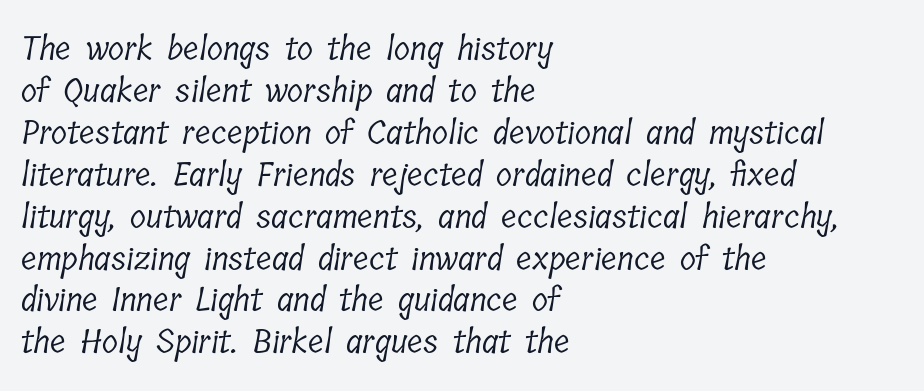
{"serif": "yes", "bold": "no", "weight": "light", "width": "condensed", "stroke_contrast": "low", "x_height": "medium", "monospaced": "no", "underline": "no", "align": "left", "line_spacing": "normal", "line_spacing_ratio": 1.27, "letter_spacing": "normal", "letter_spacing_em": 0.0, "glyph_px": 33}
